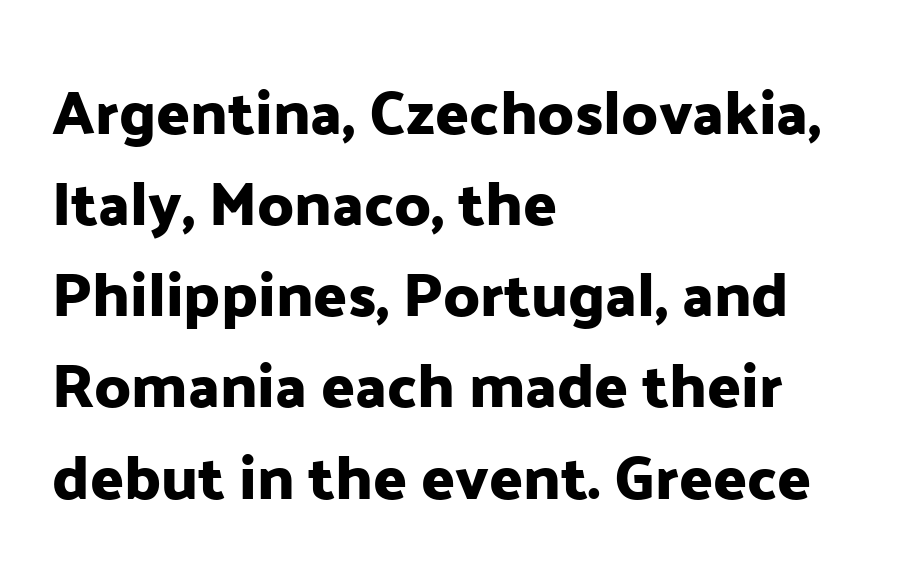
In terms of letterspacing, this is plain default setting. Which margin do the lines hug? The left one — the right edge is uneven. The leading is moderate, giving the passage an even texture. Do the characters align in a grid? No, the font is proportional.
